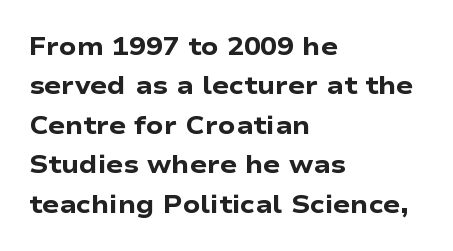
Evenly set lines give the paragraph a standard silhouette. Glance below the letters and you will spot only blank space. Typeset ragged right — the left edge is the straight one. This sample uses plain, unmodified letter spacing. Style check: upright. I'd describe the lettering as bold — thick and assertive.
